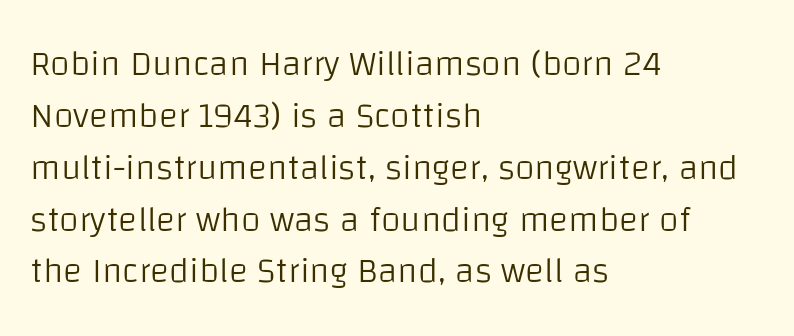
Q: Is the text bold? A: No.
Q: Is the text italic (slanted)? A: No, it is upright.
Q: Is the typeface a serif or a sans-serif typeface? A: Sans-serif.
Q: Is the text underlined? A: No.
Q: How is the paragraph aligned? A: Left-aligned.
Q: Is the spacing between letters normal or unusually wide? A: Normal.
Q: Is the spacing between lines tight, normal or loose? A: Normal.
Q: Width (condensed, normal, or wide)? A: Normal.
Q: Stroke contrast? A: Low.
Q: x-height? A: Large.
Q: Monospaced? A: No.
